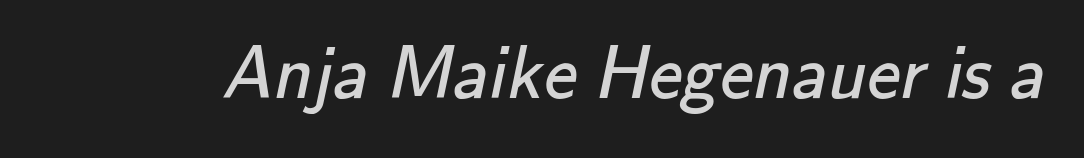
Looks like regular typesetting: each glyph gets only the width it needs. Stroke terminals: plain, sans-serif. Weight class: somewhere from thin through regular. A clean baseline with only descenders dipping below it. Tracking here is standard; glyphs follow each other at the usual distance.
